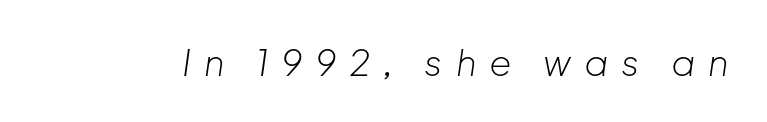
{"italic": "yes", "lean": "right", "slant_degrees": 8, "bold": "no", "weight": "light", "width": "normal", "stroke_contrast": "low", "x_height": "medium", "monospaced": "no", "underline": "no", "letter_spacing": "wide", "letter_spacing_em": 0.36, "glyph_px": 36}
